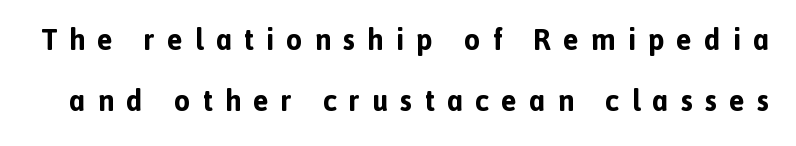
Q: Is the text bold? A: Yes.
Q: Is the text italic (slanted)? A: No, it is upright.
Q: Is the typeface a serif or a sans-serif typeface? A: Sans-serif.
Q: Is the text underlined? A: No.
Q: Is the spacing between letters normal or unusually wide? A: Unusually wide.
Q: Is the spacing between lines tight, normal or loose? A: Loose.
Q: Width (condensed, normal, or wide)? A: Normal.
Q: x-height? A: Medium.
Q: Monospaced? A: No.
